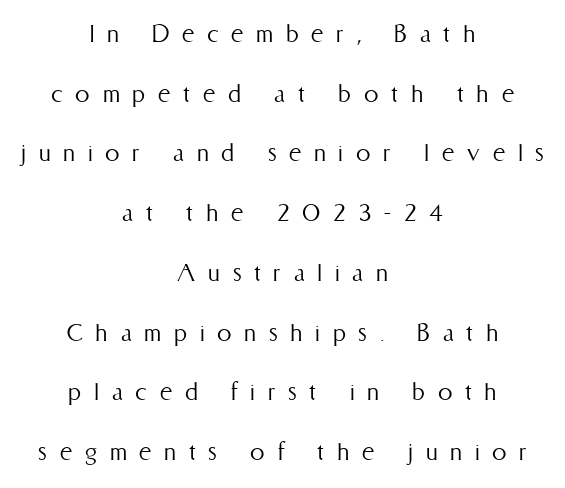
{"italic": "no", "bold": "no", "weight": "light", "width": "condensed", "stroke_contrast": "medium", "x_height": "medium", "monospaced": "no", "underline": "no", "align": "center", "line_spacing": "loose", "line_spacing_ratio": 2.06, "letter_spacing": "wide", "letter_spacing_em": 0.44, "glyph_px": 29}
